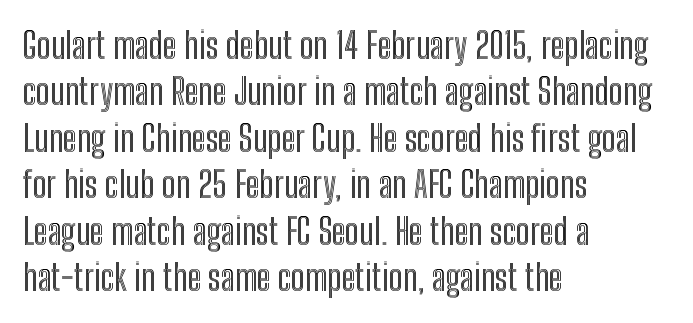
The image shows 36 px condensed type, upright; set left-aligned, normal line spacing (1.29x), normal letter spacing, not underlined; a medium x-height.
